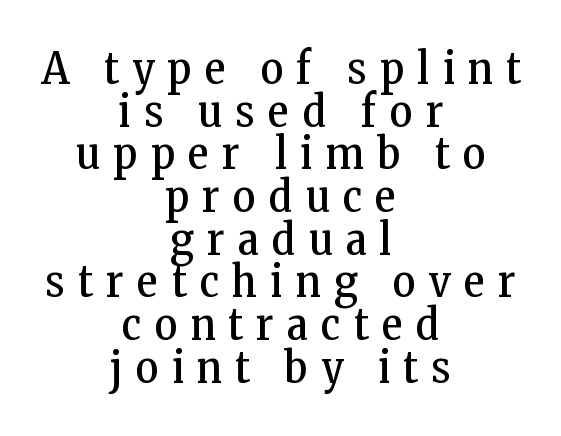
Q: Is the text bold? A: No.
Q: Is the text italic (slanted)? A: No, it is upright.
Q: Is the typeface a serif or a sans-serif typeface? A: Serif.
Q: Is the text underlined? A: No.
Q: How is the paragraph aligned? A: Centered.
Q: Is the spacing between letters normal or unusually wide? A: Unusually wide.
Q: Is the spacing between lines tight, normal or loose? A: Tight.
Q: Width (condensed, normal, or wide)? A: Condensed.
Q: Stroke contrast? A: Low.
Q: x-height? A: Medium.
Q: Monospaced? A: No.
